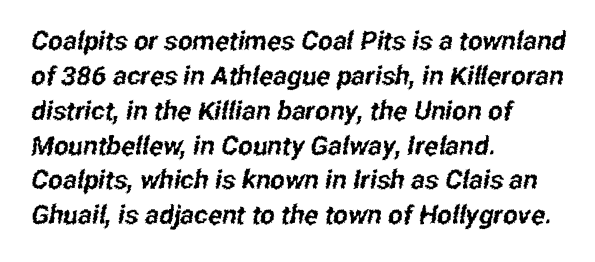
{"underline": "no", "align": "left", "line_spacing": "normal", "line_spacing_ratio": 1.34, "letter_spacing": "normal", "letter_spacing_em": 0.0, "glyph_px": 26}
